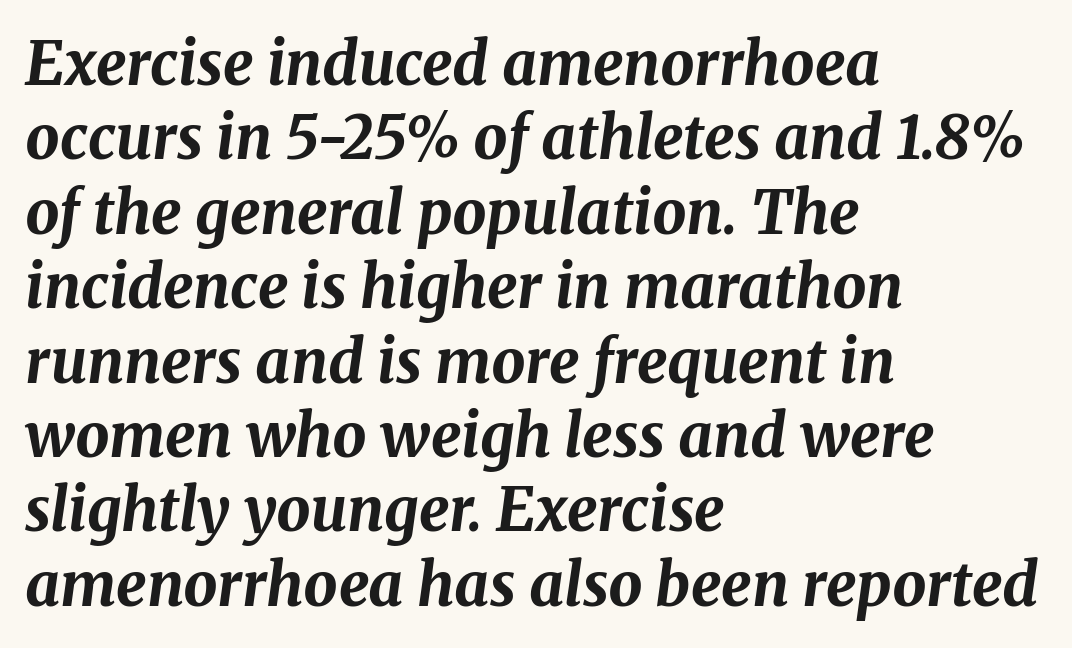
{"italic": "yes", "lean": "right", "slant_degrees": 8, "bold": "yes", "weight": "bold", "width": "normal", "stroke_contrast": "medium", "x_height": "medium", "monospaced": "no", "underline": "no", "align": "left", "line_spacing_ratio": 1.24, "letter_spacing": "normal", "letter_spacing_em": 0.0, "glyph_px": 60}
